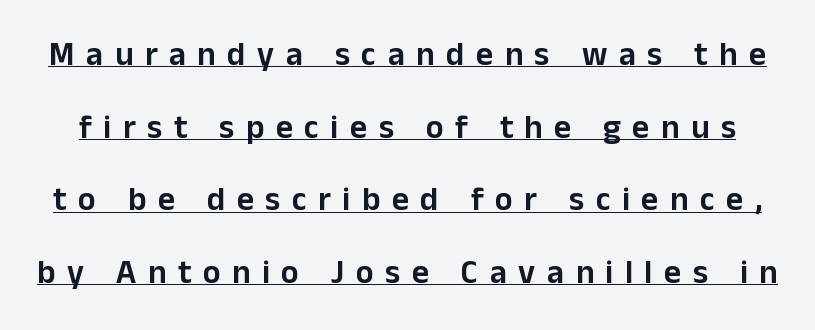
These lines are rendered in a variable-pitch font. The glyphs in this specimen are sans serif. This sample uses an upright cut, with every glyph sitting square on the baseline. The gaps between neighbouring characters are conspicuously large. Regarding leading, the lines here are spaced well apart. The rendering uses the underline text-decoration.
